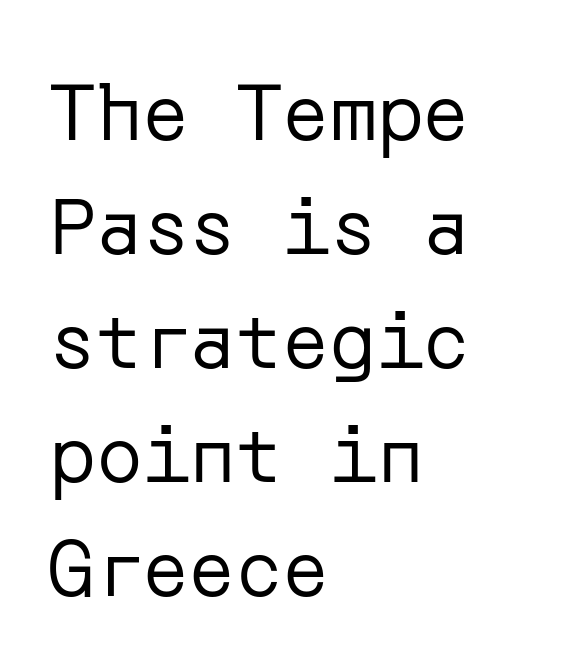
{"serif": "no", "italic": "no", "bold": "no", "weight": "regular", "width": "normal", "stroke_contrast": "low", "x_height": "medium", "underline": "no", "align": "left", "line_spacing": "normal", "line_spacing_ratio": 1.46, "letter_spacing": "normal", "letter_spacing_em": 0.0, "glyph_px": 78}
